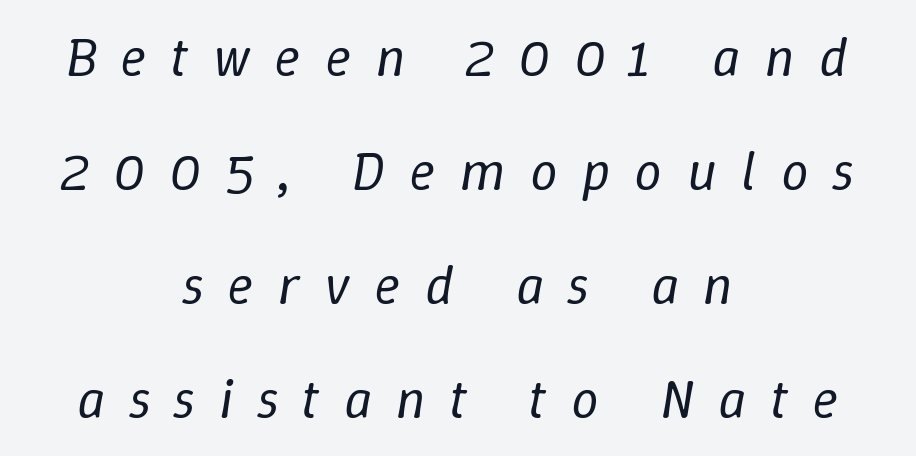
Q: Is the text bold? A: No.
Q: Is the text italic (slanted)? A: Yes, it leans right by about 9 degrees.
Q: Is the text underlined? A: No.
Q: How is the paragraph aligned? A: Centered.
Q: Is the spacing between letters normal or unusually wide? A: Unusually wide.
Q: Is the spacing between lines tight, normal or loose? A: Loose.
Q: Width (condensed, normal, or wide)? A: Normal.
Q: Stroke contrast? A: Low.
Q: x-height? A: Medium.
Q: Monospaced? A: No.
